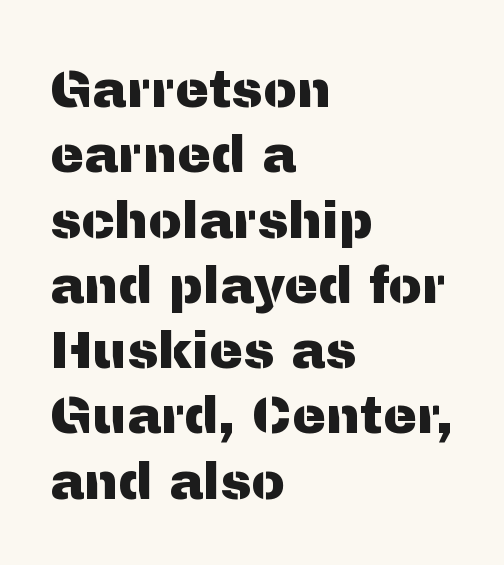
{"serif": "no", "italic": "no", "width": "normal", "stroke_contrast": "medium", "x_height": "medium", "monospaced": "no", "underline": "no", "align": "left", "line_spacing": "normal", "line_spacing_ratio": 1.28, "letter_spacing": "normal", "letter_spacing_em": 0.0, "glyph_px": 51}
